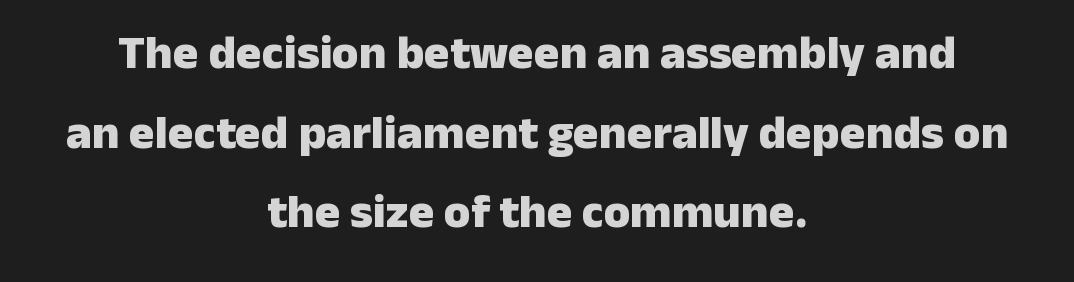
A typesetter would label this face a sans. These lines are rendered in a variable-pitch font. Glyph-to-glyph distance matches everyday printed text. The strokes are fattened all the way to bold. You can tell it's not italic because the verticals are truly vertical. This sample is center-justified, so both line endings float freely.
